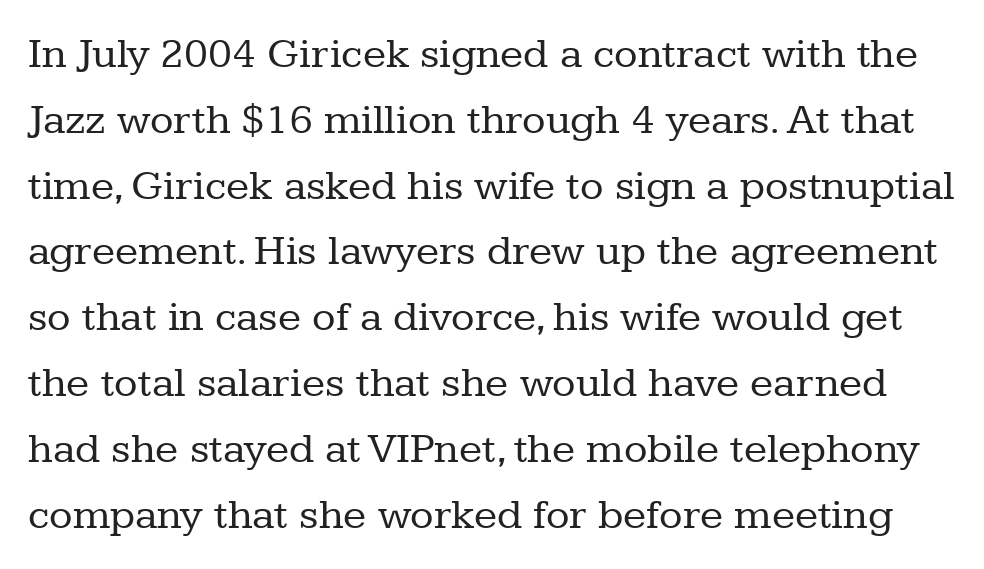
No word sits above an underline. Designer's note — italics off, roman on. The rendering keeps characters at their native spacing. These glyphs show unthickened strokes, regular width or finer.
